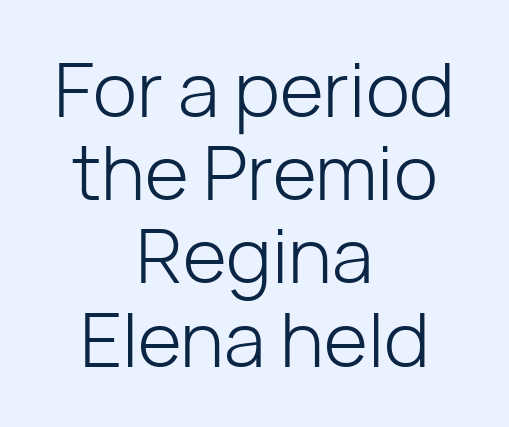
{"serif": "no", "italic": "no", "bold": "no", "weight": "light", "width": "normal", "stroke_contrast": "low", "x_height": "medium", "monospaced": "no", "underline": "no", "align": "center", "line_spacing": "tight", "line_spacing_ratio": 1.11, "letter_spacing": "normal", "letter_spacing_em": 0.0, "glyph_px": 75}
